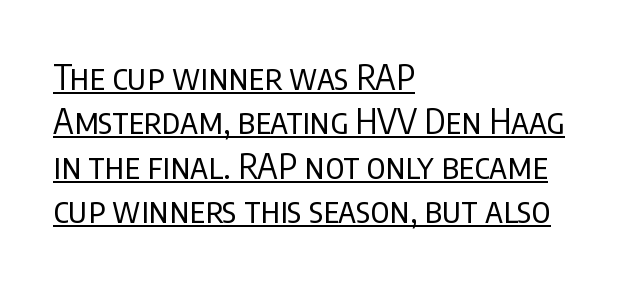
The image shows 35 px regular-weight, condensed sans-serif type, upright; set left-aligned, normal line spacing (1.27x), normal letter spacing, underlined; low stroke contrast and a large x-height.
